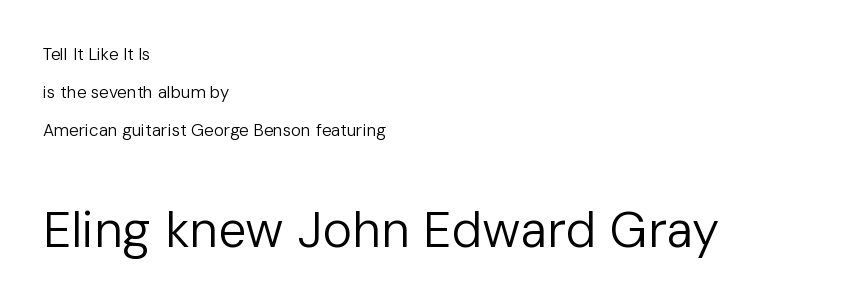
{"serif": "no", "italic": "no", "bold": "no", "weight": "regular", "width": "normal", "stroke_contrast": "low", "x_height": "medium", "monospaced": "no", "underline": "no", "align": "left", "line_spacing": "loose", "line_spacing_ratio": 2.24, "letter_spacing": "normal", "letter_spacing_em": 0.0, "larger_block": "second", "size_ratio": 2.94, "glyph_px": 50}
